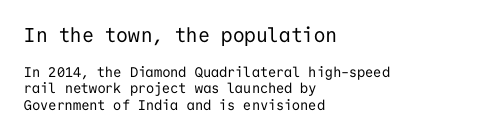
The line texture is even and compact thanks to regular tracking. Beneath every word, the page is bare. Size contrast runs from large at the top to small at the bottom. Horizontal alignment here is leftward, the default for most running prose.
